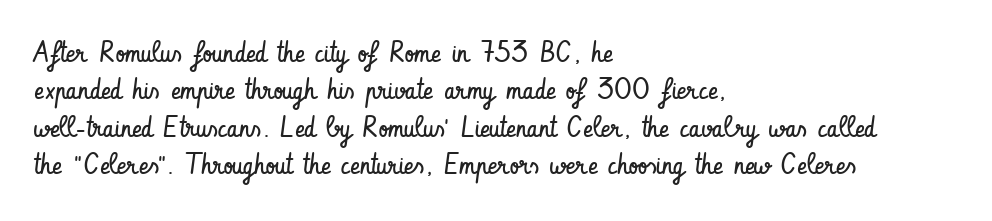
Q: Is the text bold? A: No.
Q: Is the text italic (slanted)? A: No, it is upright.
Q: Is the typeface a serif or a sans-serif typeface? A: Sans-serif.
Q: Is the text underlined? A: No.
Q: How is the paragraph aligned? A: Left-aligned.
Q: Is the spacing between letters normal or unusually wide? A: Normal.
Q: Is the spacing between lines tight, normal or loose? A: Normal.
Q: Width (condensed, normal, or wide)? A: Condensed.
Q: Stroke contrast? A: Low.
Q: x-height? A: Small.
Q: Monospaced? A: No.
